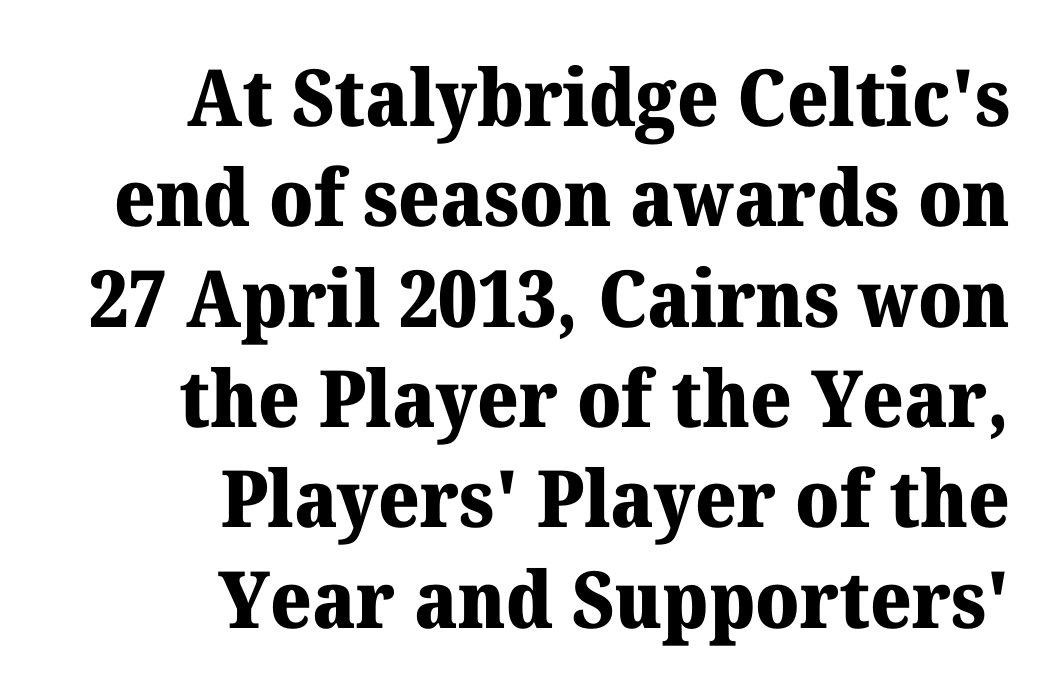
{"serif": "yes", "italic": "no", "bold": "yes", "weight": "heavy", "width": "normal", "stroke_contrast": "medium", "x_height": "medium", "monospaced": "no", "underline": "no", "align": "right", "line_spacing": "normal", "line_spacing_ratio": 1.27, "letter_spacing": "normal", "letter_spacing_em": 0.0, "glyph_px": 79}
